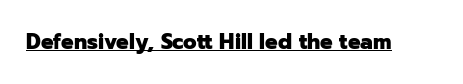
Emphasis is given by a line drawn under the lettering. Weight: bold. Honestly, the letter spacing is just normal — you wouldn't notice it. Is there any slant? The stems are plumb.
